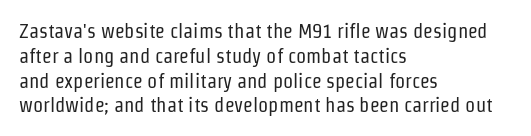
{"italic": "no", "bold": "no", "underline": "no", "align": "left", "line_spacing_ratio": 1.24, "letter_spacing": "normal", "letter_spacing_em": 0.0, "glyph_px": 20}
